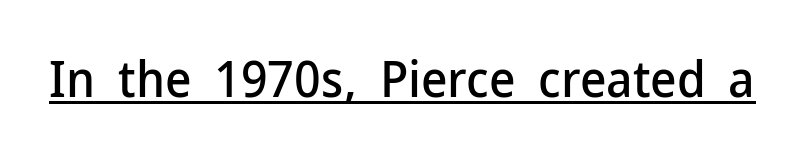
These lines are composed in type without serifs. Ordinary non-slanted type is in use. This sample has the flowing, uneven cadence of proportional lettering. Words appear dense and cohesive because spacing is normal. Students, observe the line beneath the letters — that is underlining.
